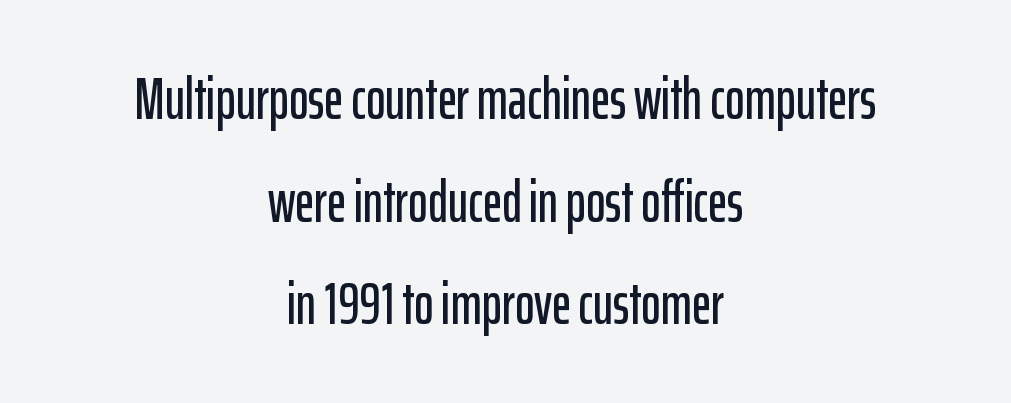
No extra tracking has been applied to these lines. Caption: multi-line text, centered on the measure. The letters advance in unequal steps, a hallmark of proportional type. Typographically, this falls in the sans-serif category.
